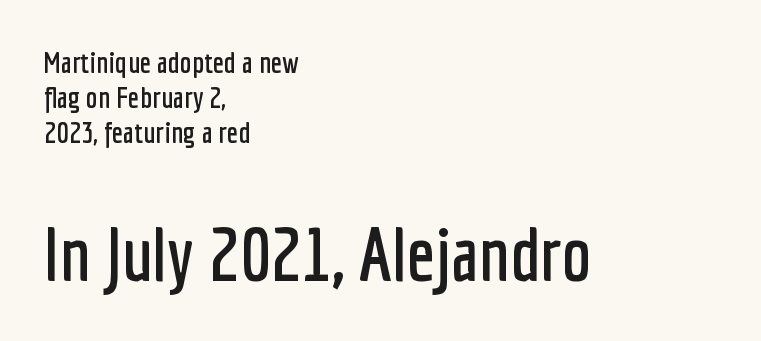
The image shows 75 px condensed sans-serif type, upright; set left-aligned, line spacing 1.17x, normal letter spacing, not underlined; the second (bottom) block is 2.5x larger; low stroke contrast and a medium x-height.
